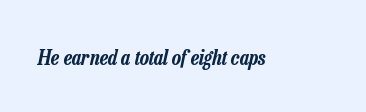
The image shows 21 px text type, italic (leaning right); set normal letter spacing, not underlined.
